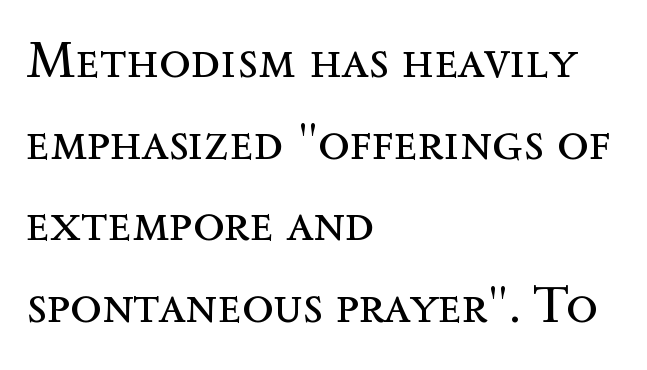
Character widths vary here, with narrow letters taking less room than wide ones. The letters look calm and open, with moderate or lighter stems. This sample keeps an unexceptional amount of space between lines. Does the lettering tilt? It doesn't — this is upright. The rendering anchors every line to the left-hand side. The baseline area is clear.
